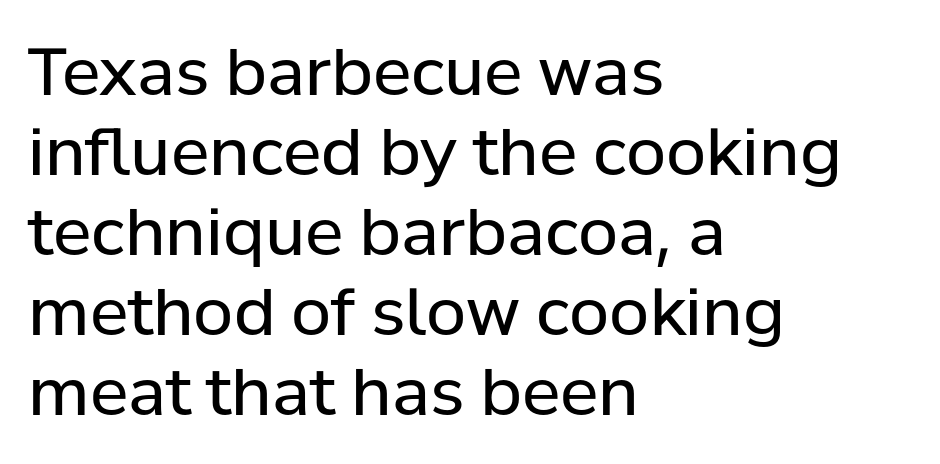
{"serif": "no", "italic": "no", "bold": "no", "weight": "regular", "width": "normal", "stroke_contrast": "low", "x_height": "medium", "monospaced": "no", "underline": "no", "align": "left", "line_spacing_ratio": 1.23, "letter_spacing": "normal", "letter_spacing_em": 0.0, "glyph_px": 65}
